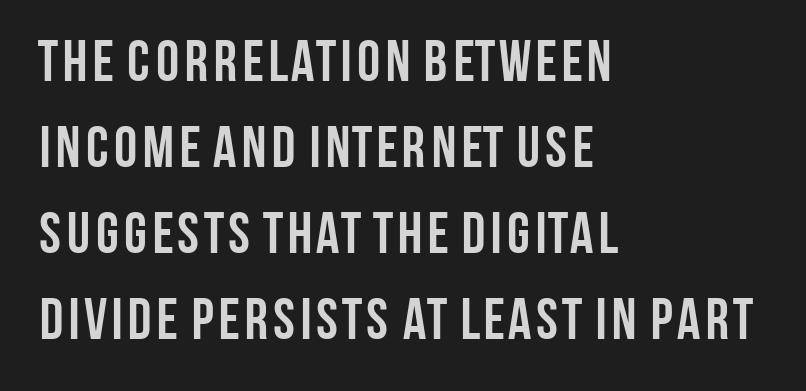
The image shows 58 px semibold, condensed sans-serif type, upright; set left-aligned, normal line spacing (1.48x), normal letter spacing, not underlined; low stroke contrast and a large x-height.
